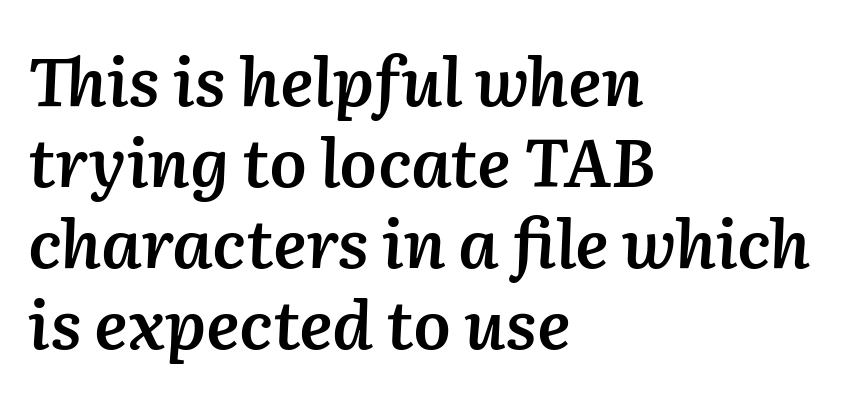
The typesetting leans somewhat heavy: a semibold. Here the designer chose a conventional face with non-uniform glyph widths. Just letters on the line, the space beneath them empty. The setting favours the left margin, as ordinary paragraphs usually do.
